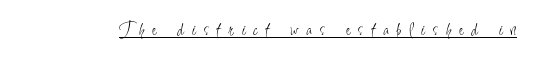
{"bold": "no", "underline": "yes", "letter_spacing": "wide", "letter_spacing_em": 0.42, "glyph_px": 20}
